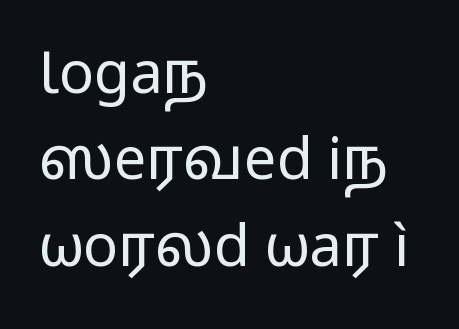
The font's upright variant was chosen for this text. Think of a printed novel: that variable character pitch is what you see here. The leading is moderate, giving the passage an even texture. Only glyphs here, with clear space below each row. The passage shown is not bold in any degree.
